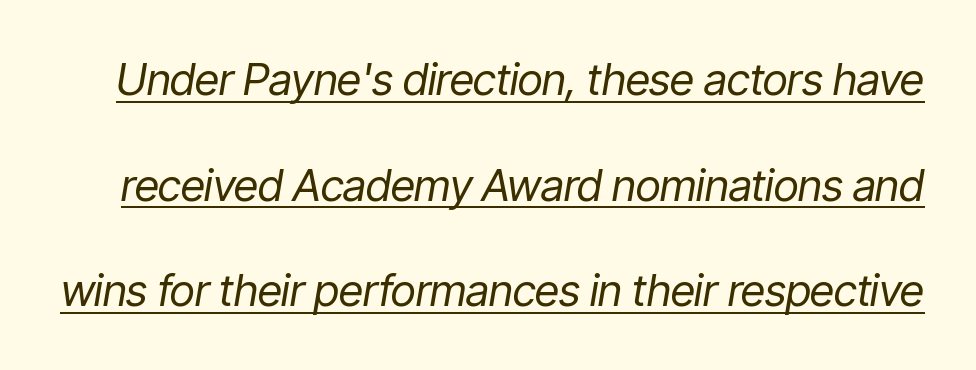
Q: Is the text bold? A: No.
Q: Is the text italic (slanted)? A: Yes, it leans right by about 9 degrees.
Q: Is the text underlined? A: Yes.
Q: Is the spacing between letters normal or unusually wide? A: Normal.
Q: Is the spacing between lines tight, normal or loose? A: Loose.
Q: Width (condensed, normal, or wide)? A: Condensed.
Q: Stroke contrast? A: Low.
Q: x-height? A: Medium.
Q: Monospaced? A: No.
